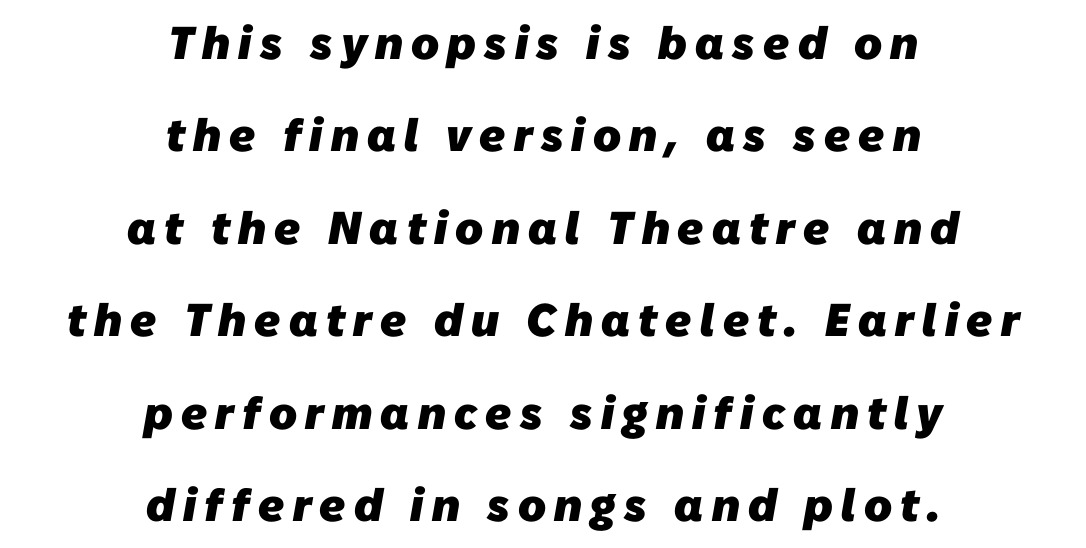
{"serif": "no", "bold": "yes", "weight": "heavy", "width": "normal", "stroke_contrast": "low", "x_height": "medium", "monospaced": "no", "underline": "no", "align": "center", "line_spacing": "loose", "line_spacing_ratio": 2.01, "glyph_px": 46}
